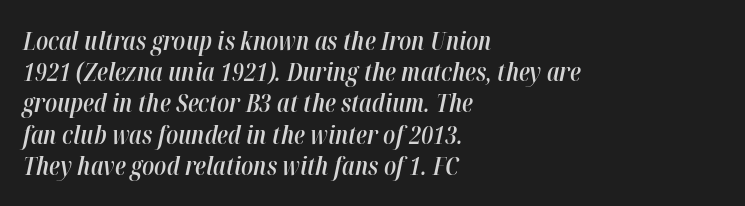
The image shows 25 px text type, italic (leaning right); set left-aligned, normal line spacing (1.25x), normal letter spacing, not underlined.
